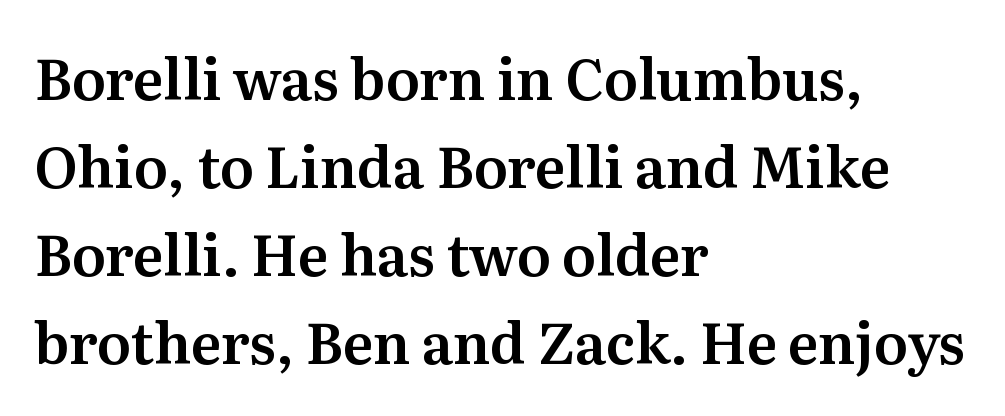
Rule under the text: the space is simply empty. Characters follow at the spacing the type designer built in. Small tapered or slab feet sit at the stroke ends, so this counts as serif. These lines sit exactly where default settings would place them. Spacing verdict: proportional, widths tailored to each character. Is the block centered? No — it sits flush against the left margin.
